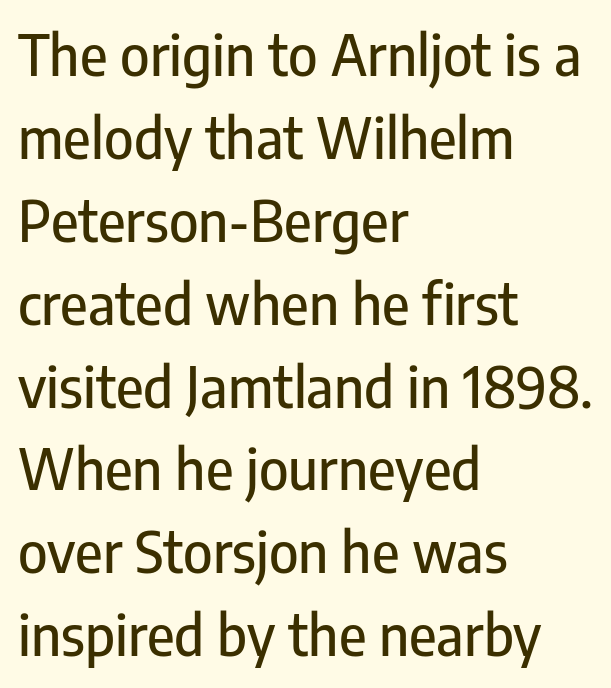
The image shows 56 px condensed sans-serif type, upright; set left-aligned, normal line spacing (1.48x), normal letter spacing, not underlined; low stroke contrast and a medium x-height.
